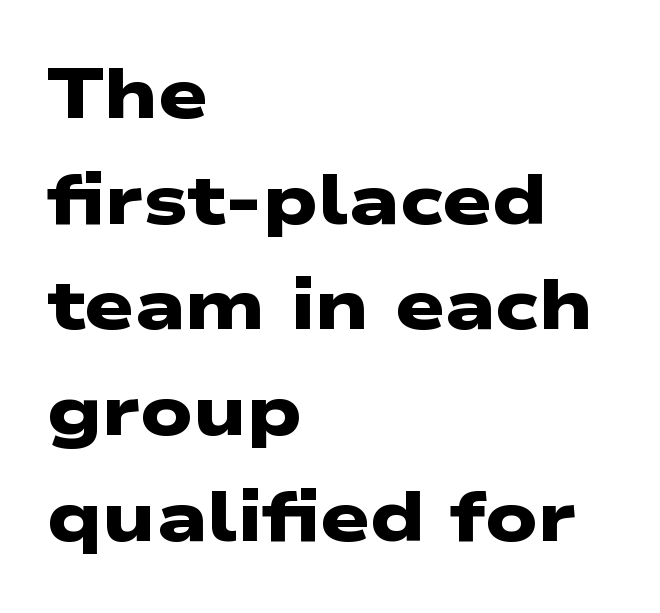
{"serif": "no", "bold": "yes", "weight": "heavy", "width": "wide", "stroke_contrast": "low", "x_height": "medium", "monospaced": "no", "underline": "no", "align": "left", "line_spacing": "normal", "line_spacing_ratio": 1.51, "letter_spacing": "normal", "letter_spacing_em": 0.0, "glyph_px": 70}
